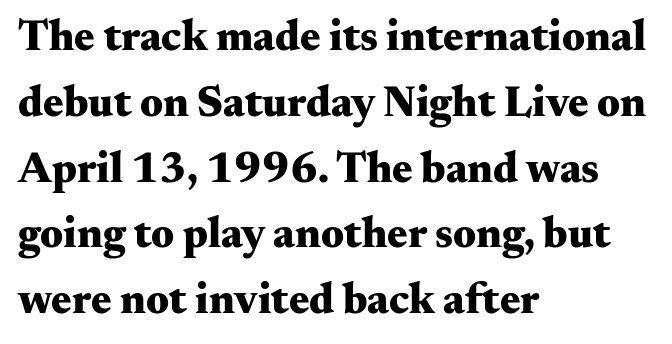
The image shows 43 px heavy, wide serif type, upright; set left-aligned, normal line spacing (1.53x), normal letter spacing, not underlined; medium stroke contrast and a small x-height.
